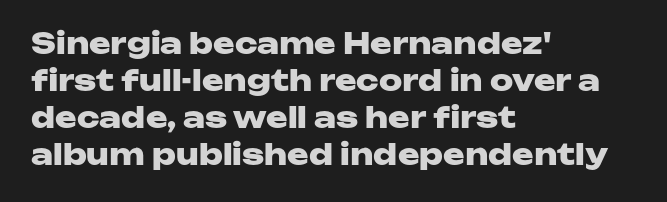
Q: Is the text bold? A: Yes.
Q: Is the text italic (slanted)? A: No, it is upright.
Q: Is the typeface a serif or a sans-serif typeface? A: Sans-serif.
Q: Is the text underlined? A: No.
Q: How is the paragraph aligned? A: Left-aligned.
Q: Is the spacing between letters normal or unusually wide? A: Normal.
Q: Is the spacing between lines tight, normal or loose? A: Normal.
Q: Width (condensed, normal, or wide)? A: Wide.
Q: Stroke contrast? A: Low.
Q: x-height? A: Medium.
Q: Monospaced? A: No.
